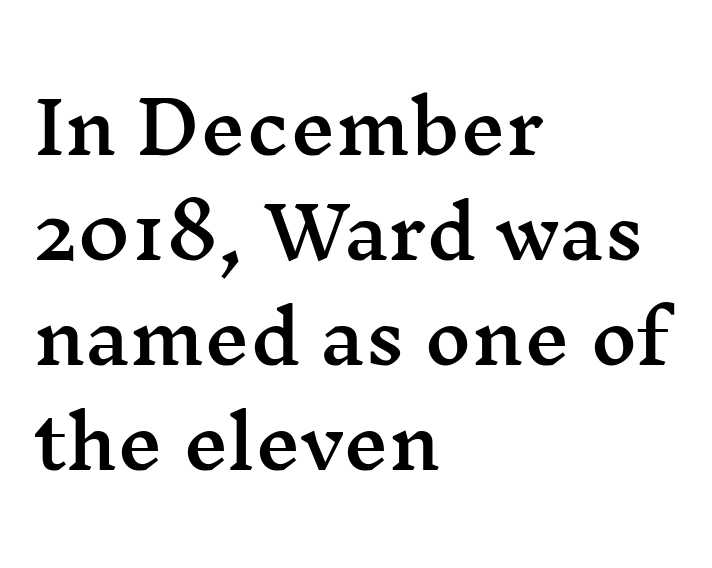
{"serif": "yes", "italic": "no", "width": "wide", "stroke_contrast": "medium", "x_height": "medium", "monospaced": "no", "underline": "no", "align": "left", "line_spacing": "normal", "line_spacing_ratio": 1.48, "letter_spacing": "normal", "letter_spacing_em": 0.0, "glyph_px": 71}
